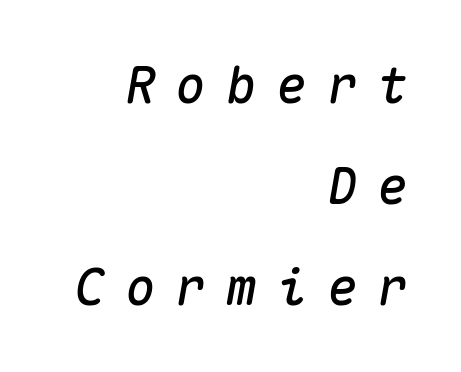
Q: Is the text italic (slanted)? A: Yes, it leans right by about 10 degrees.
Q: Is the text underlined? A: No.
Q: How is the paragraph aligned? A: Right-aligned.
Q: Is the spacing between letters normal or unusually wide? A: Unusually wide.
Q: Is the spacing between lines tight, normal or loose? A: Loose.
Q: Width (condensed, normal, or wide)? A: Normal.
Q: Stroke contrast? A: Medium.
Q: x-height? A: Medium.
Q: Monospaced? A: Yes.
